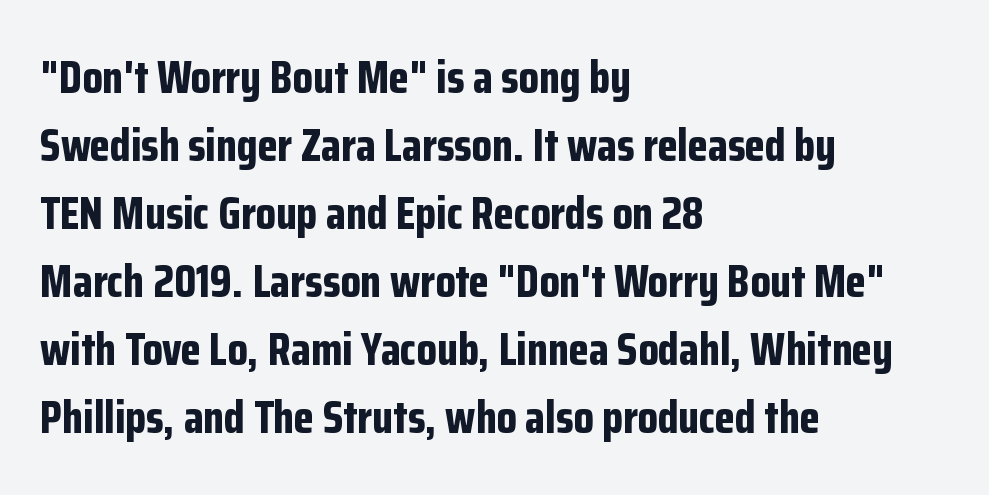
The image shows 46 px bold, condensed sans-serif type, upright; set left-aligned, normal line spacing (1.48x), normal letter spacing, not underlined; low stroke contrast and a medium x-height.
